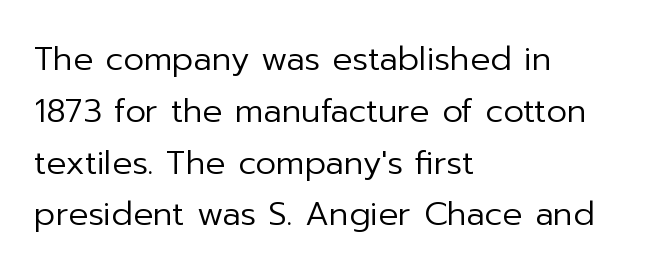
{"serif": "no", "italic": "no", "bold": "no", "weight": "regular", "width": "normal", "stroke_contrast": "low", "x_height": "medium", "monospaced": "no", "underline": "no", "align": "left", "line_spacing": "normal", "line_spacing_ratio": 1.57, "letter_spacing": "normal", "letter_spacing_em": 0.0, "glyph_px": 33}
